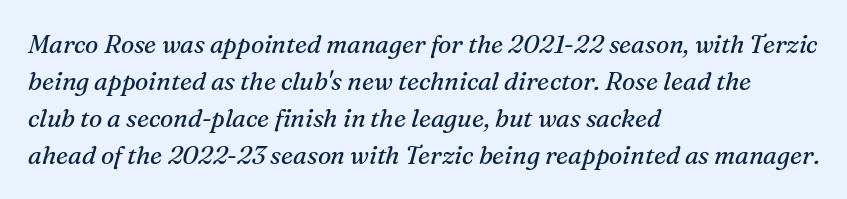
Q: Is the text bold? A: No.
Q: Is the text italic (slanted)? A: Yes, it leans right by about 16 degrees.
Q: Is the text underlined? A: No.
Q: How is the paragraph aligned? A: Left-aligned.
Q: Is the spacing between letters normal or unusually wide? A: Normal.
Q: Is the spacing between lines tight, normal or loose? A: Normal.
